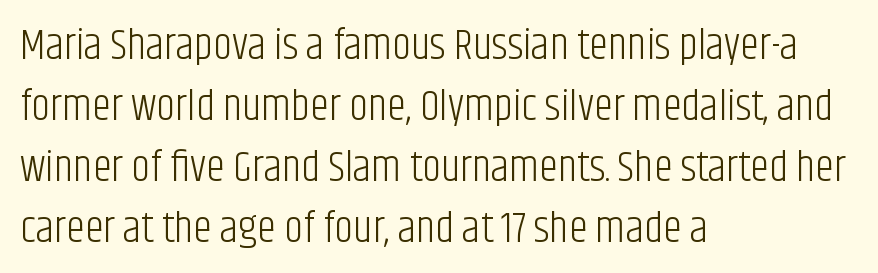
{"serif": "no", "italic": "no", "bold": "no", "weight": "light", "width": "condensed", "stroke_contrast": "low", "x_height": "large", "monospaced": "no", "underline": "no", "align": "left", "line_spacing": "normal", "line_spacing_ratio": 1.42, "letter_spacing": "normal", "letter_spacing_em": 0.0, "glyph_px": 43}
